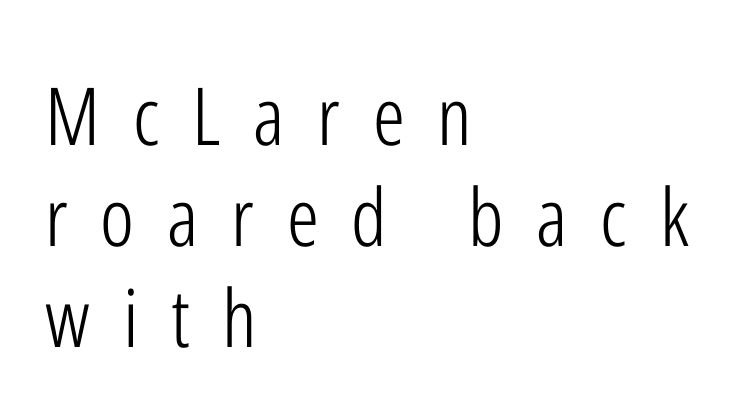
{"serif": "no", "italic": "no", "bold": "no", "weight": "light", "width": "condensed", "stroke_contrast": "low", "x_height": "medium", "monospaced": "no", "underline": "no", "align": "left", "line_spacing": "normal", "line_spacing_ratio": 1.26, "letter_spacing": "wide", "letter_spacing_em": 0.41, "glyph_px": 80}
